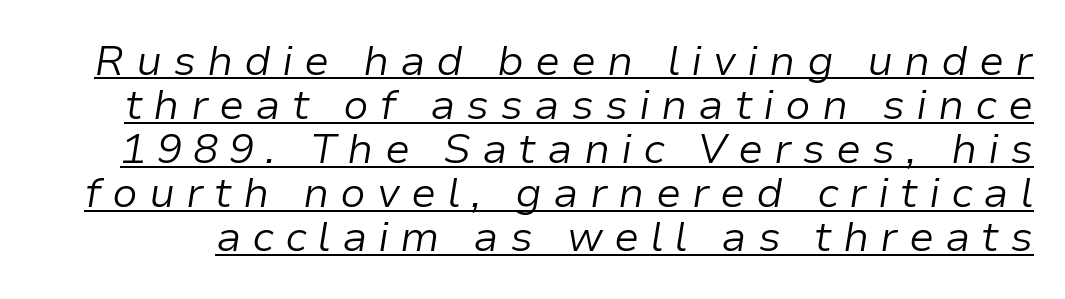
Q: Is the text bold? A: No.
Q: Is the text italic (slanted)? A: Yes, it leans right by about 9 degrees.
Q: Is the text underlined? A: Yes.
Q: Is the spacing between letters normal or unusually wide? A: Unusually wide.
Q: Is the spacing between lines tight, normal or loose? A: Tight.
Q: Width (condensed, normal, or wide)? A: Normal.
Q: Stroke contrast? A: Low.
Q: x-height? A: Medium.
Q: Monospaced? A: No.
